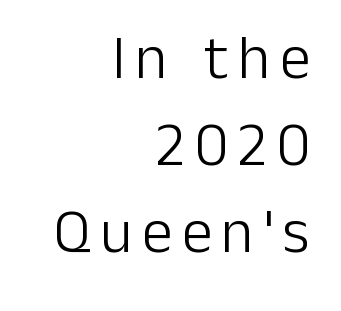
Examine the stroke ends and you'll find no serifs. Lines of text with bare space underneath. Caption: multi-line text, flush right, ragged left. The passage shown is typed in a proportional face where columns would drift. What's the leading like? Ordinary, nothing unusual. Rendered with straight, roman letterforms.
